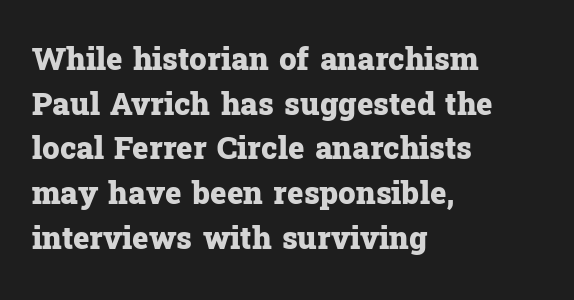
{"serif": "yes", "italic": "no", "bold": "yes", "weight": "heavy", "width": "normal", "stroke_contrast": "low", "x_height": "medium", "monospaced": "no", "underline": "no", "align": "left", "line_spacing": "normal", "line_spacing_ratio": 1.44, "letter_spacing": "normal", "letter_spacing_em": 0.0, "glyph_px": 31}
